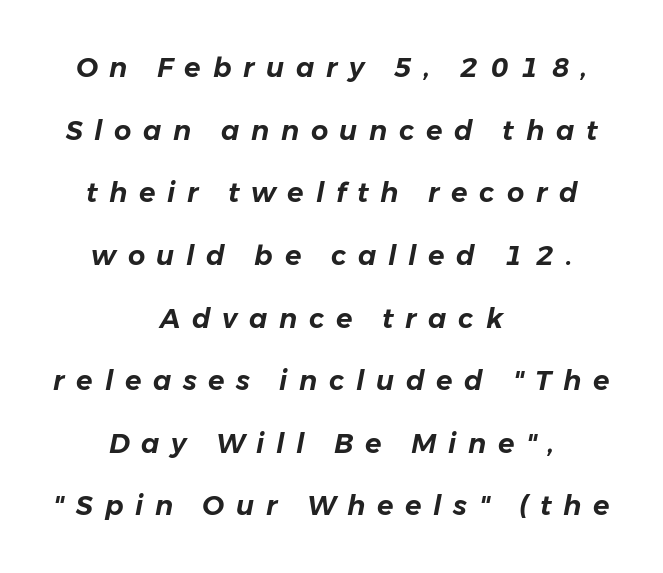
The space between consecutive lines is lavish. Does the lettering tilt? It does — this is italic. In CSS terms this would be text-align: center. The rendering inserts visible extra space after every character. Words float on clear page, feet unadorned.
